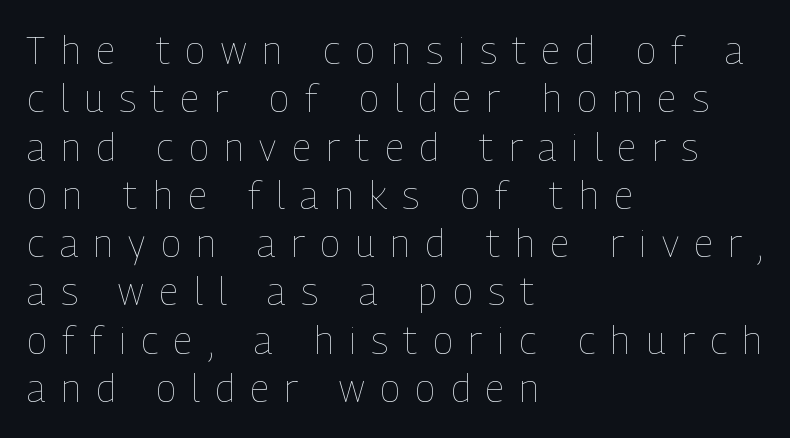
{"italic": "no", "bold": "no", "weight": "thin", "width": "condensed", "stroke_contrast": "low", "x_height": "medium", "monospaced": "no", "underline": "no", "align": "left", "line_spacing": "normal", "line_spacing_ratio": 1.27, "letter_spacing": "wide", "letter_spacing_em": 0.41, "glyph_px": 38}
